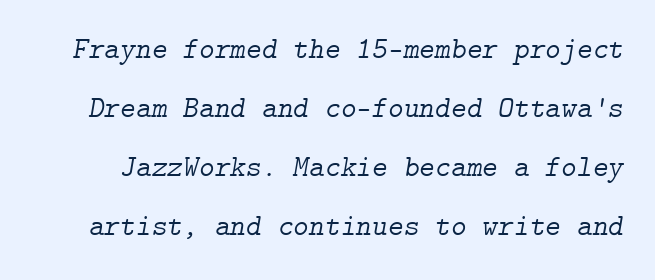
The image shows 30 px light serif type, italic (leaning right); set loose line spacing (1.97x), normal letter spacing, not underlined; low stroke contrast and a medium x-height.
